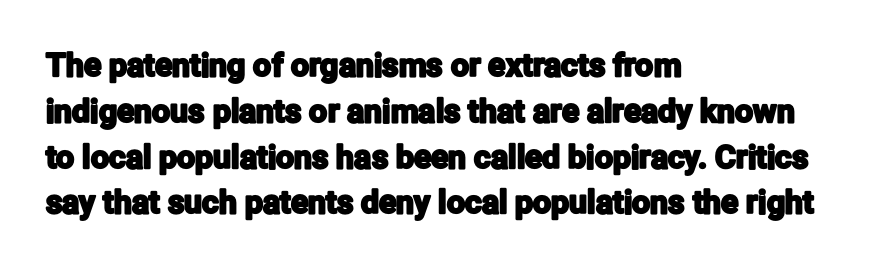
Summary of vertical rhythm: regular, with standard interline spacing. The passage shown is typeset with a sans-serif family. It's the straight-up-and-down kind of type. Leftover space on each line is placed entirely after the last word. You could call the tracking neutral — neither tight nor loose.
